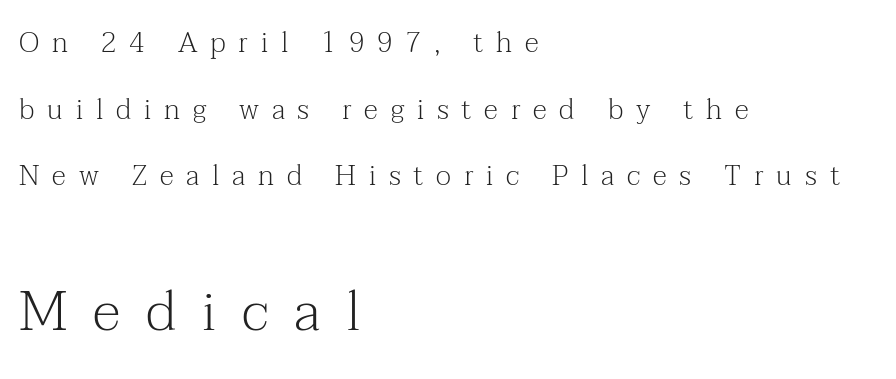
The image shows 56 px light serif type, upright; set left-aligned, loose line spacing (2.38x), unusually wide letter spacing (+0.46 em), not underlined; the second (bottom) block is 2.0x larger; medium stroke contrast and a medium x-height.
